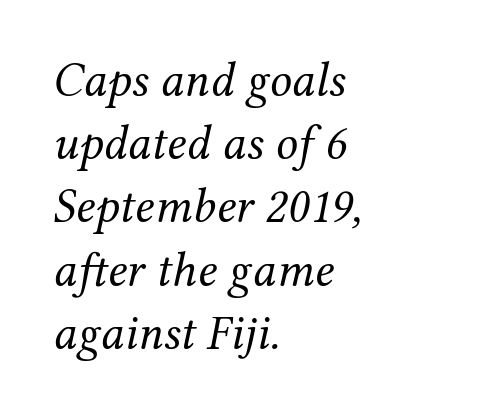
If you measured baseline to baseline, you'd find a middling distance. The font sits on the lighter half of the weight spectrum, regular included. The passage shown is typed in a proportional face where columns would drift. Just letters on the line, the space beneath them empty.
